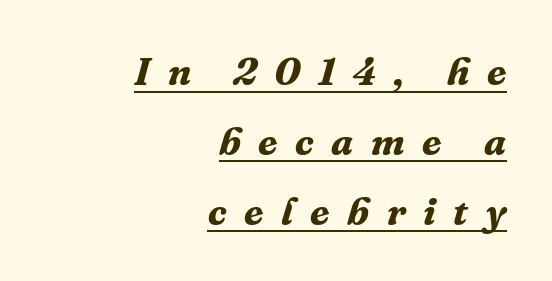
The image shows 39 px bold serif type, italic (leaning right); set right-aligned, line spacing 1.79x, unusually wide letter spacing (+0.45 em), underlined; medium stroke contrast and a medium x-height.
